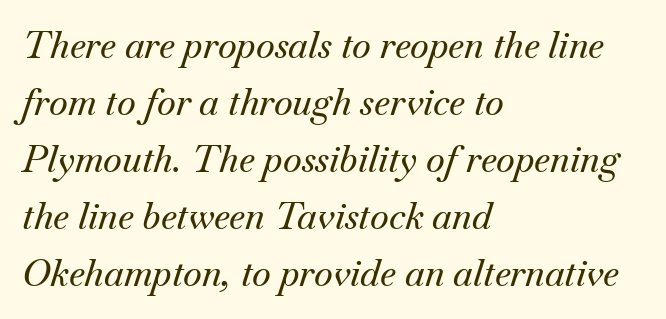
{"serif": "yes", "italic": "yes", "lean": "right", "slant_degrees": 18, "width": "normal", "stroke_contrast": "medium", "x_height": "small", "monospaced": "no", "underline": "no", "align": "left", "line_spacing": "normal", "line_spacing_ratio": 1.58, "letter_spacing": "normal", "letter_spacing_em": 0.0, "glyph_px": 36}
